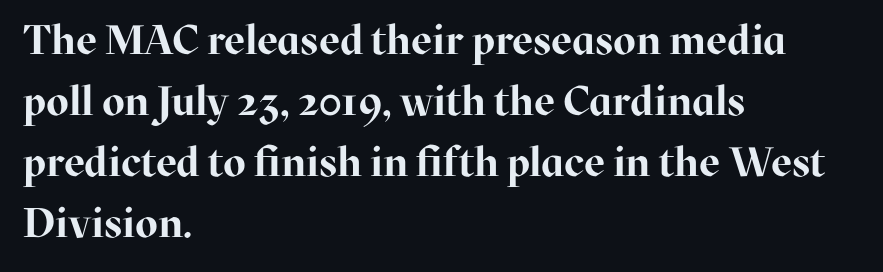
{"serif": "yes", "italic": "no", "bold": "yes", "weight": "bold", "width": "normal", "stroke_contrast": "high", "x_height": "medium", "monospaced": "no", "underline": "no", "align": "left", "line_spacing": "normal", "line_spacing_ratio": 1.49, "letter_spacing": "normal", "letter_spacing_em": 0.0, "glyph_px": 41}
